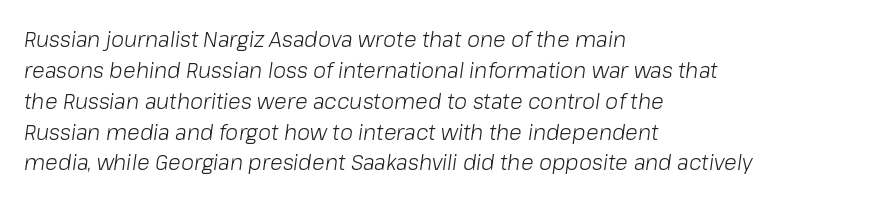
Q: Is the text bold? A: No.
Q: Is the text italic (slanted)? A: Yes, it leans right by about 8 degrees.
Q: Is the text underlined? A: No.
Q: How is the paragraph aligned? A: Left-aligned.
Q: Is the spacing between letters normal or unusually wide? A: Normal.
Q: Is the spacing between lines tight, normal or loose? A: Normal.
